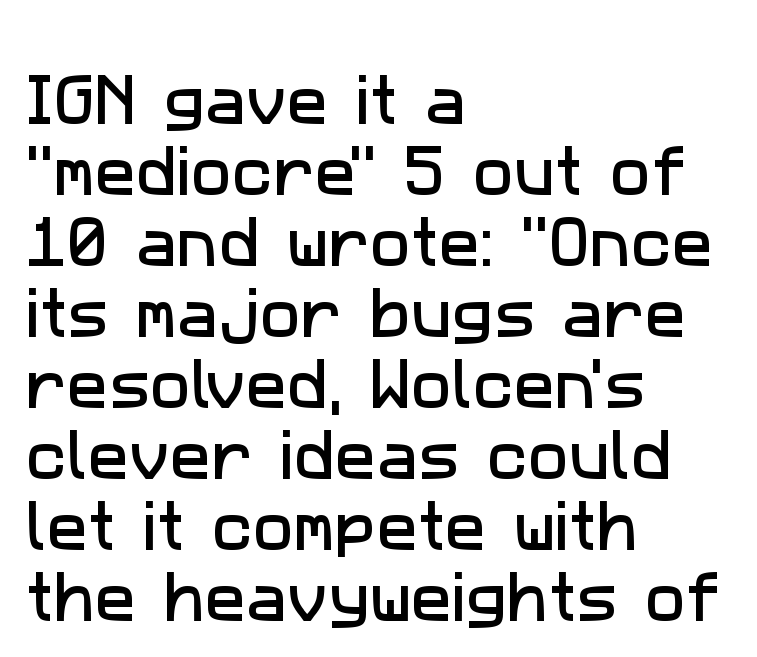
Compared with typical body copy, the letter spacing here is the same. These lines are rendered in a variable-pitch font. These lines stack with their left ends in a neat column. This block has exactly the height ordinary leading produces. Examine the stroke ends and you'll find no serifs. Beneath every word, the page is bare.
